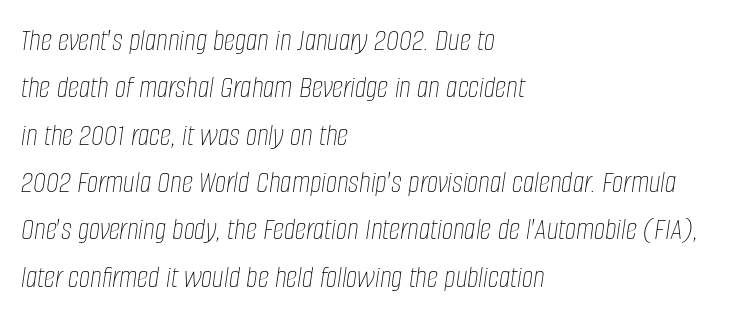
Q: Is the text bold? A: No.
Q: Is the text italic (slanted)? A: Yes, it leans right by about 8 degrees.
Q: Is the text underlined? A: No.
Q: How is the paragraph aligned? A: Left-aligned.
Q: Is the spacing between letters normal or unusually wide? A: Normal.
Q: Is the spacing between lines tight, normal or loose? A: Normal.
Q: Width (condensed, normal, or wide)? A: Condensed.
Q: Stroke contrast? A: Low.
Q: x-height? A: Large.
Q: Monospaced? A: No.
